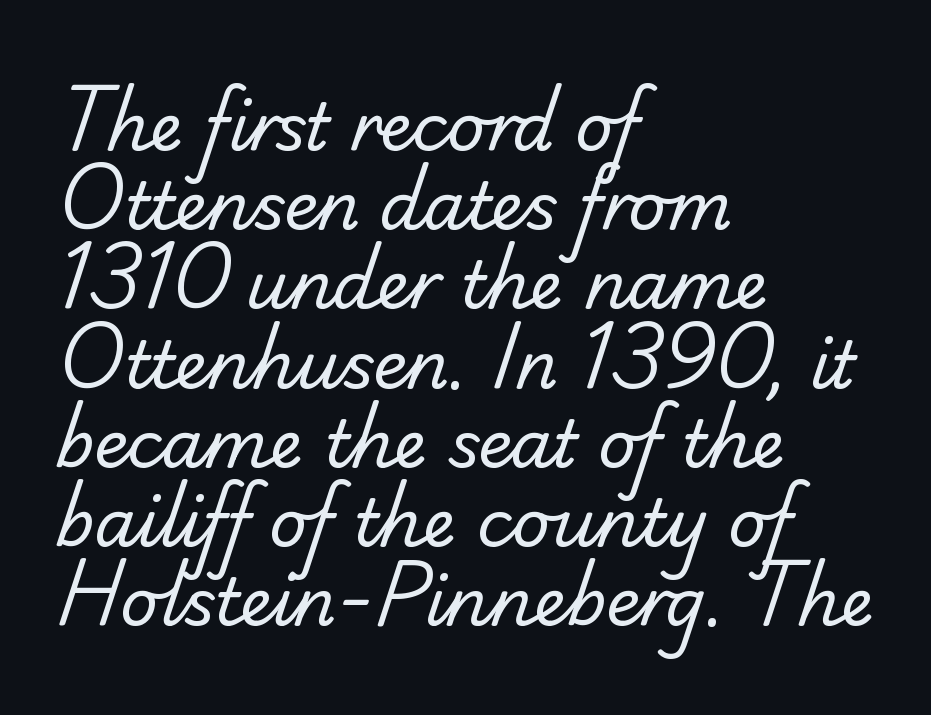
The weight would be labelled regular, book, light, or lighter still. How are the letters spaced? Ordinarily, with no added tracking. Bare-footed words on every line. Caption: multi-line text, flush left, ragged right. The letters advance in unequal steps, a hallmark of proportional type. Look at the bottom of the vertical strokes: they stop flat, with no serifs.
